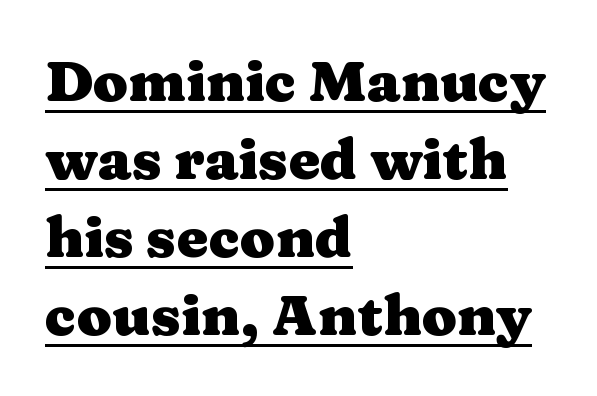
Q: Is the text bold? A: Yes.
Q: Is the text italic (slanted)? A: No, it is upright.
Q: Is the typeface a serif or a sans-serif typeface? A: Serif.
Q: Is the text underlined? A: Yes.
Q: How is the paragraph aligned? A: Left-aligned.
Q: Is the spacing between letters normal or unusually wide? A: Normal.
Q: Is the spacing between lines tight, normal or loose? A: Normal.
Q: Width (condensed, normal, or wide)? A: Wide.
Q: Stroke contrast? A: Medium.
Q: x-height? A: Medium.
Q: Monospaced? A: No.
